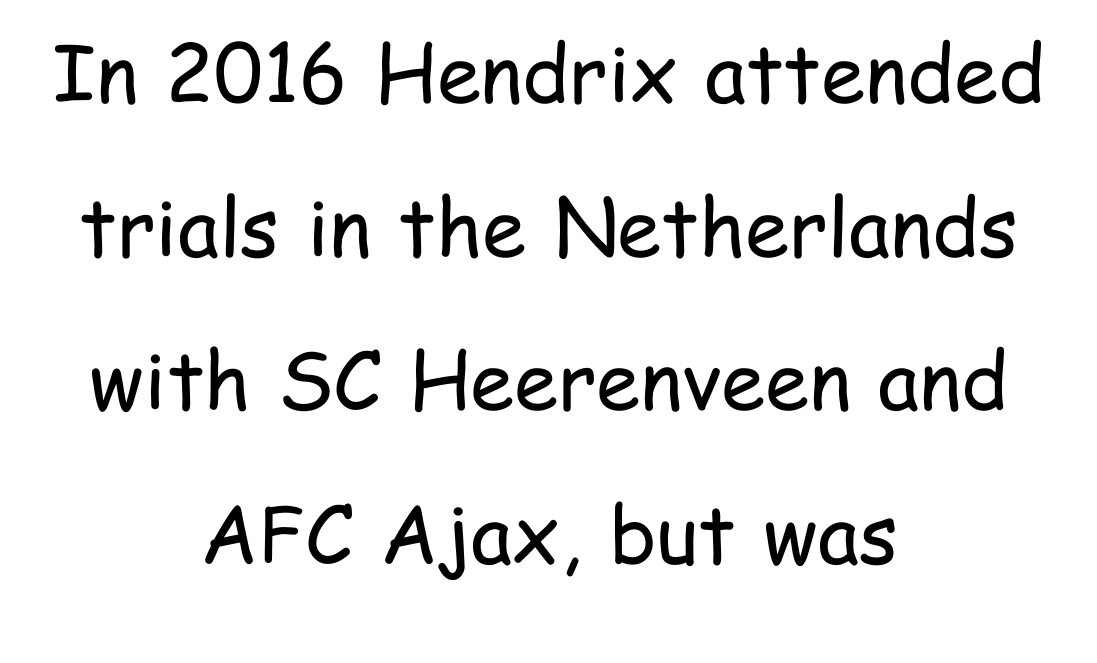
Q: Is the text bold? A: No.
Q: Is the text italic (slanted)? A: No, it is upright.
Q: Is the typeface a serif or a sans-serif typeface? A: Sans-serif.
Q: Is the text underlined? A: No.
Q: How is the paragraph aligned? A: Centered.
Q: Is the spacing between letters normal or unusually wide? A: Normal.
Q: Is the spacing between lines tight, normal or loose? A: Loose.
Q: Width (condensed, normal, or wide)? A: Condensed.
Q: Stroke contrast? A: Low.
Q: x-height? A: Medium.
Q: Monospaced? A: No.
